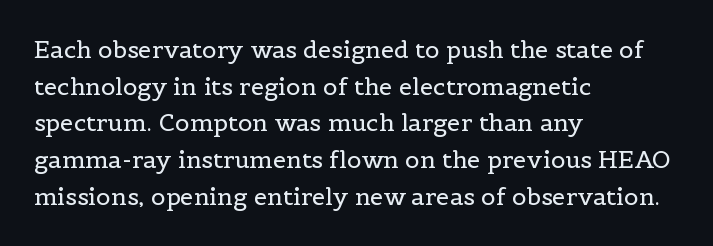
{"italic": "no", "bold": "no", "underline": "no", "align": "left", "line_spacing": "normal", "line_spacing_ratio": 1.53, "letter_spacing": "normal", "letter_spacing_em": 0.0, "glyph_px": 24}
